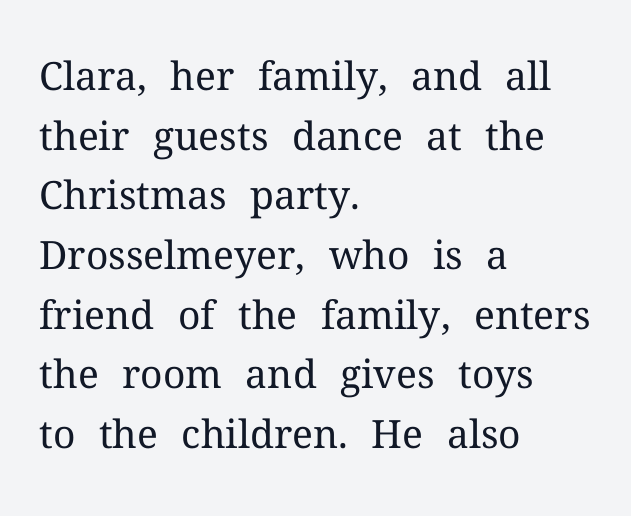
{"serif": "yes", "italic": "no", "bold": "no", "weight": "regular", "width": "normal", "stroke_contrast": "medium", "x_height": "medium", "monospaced": "no", "underline": "no", "align": "left", "line_spacing": "normal", "line_spacing_ratio": 1.53, "letter_spacing": "normal", "letter_spacing_em": 0.0, "glyph_px": 39}
